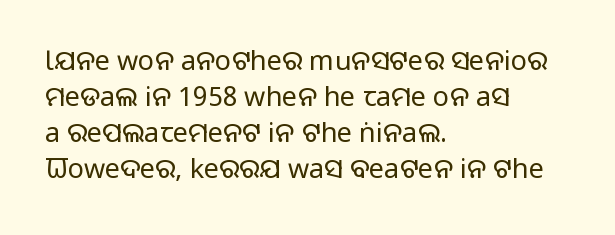
Q: Is the text bold? A: No.
Q: Is the text italic (slanted)? A: No, it is upright.
Q: Is the text underlined? A: No.
Q: How is the paragraph aligned? A: Left-aligned.
Q: Is the spacing between letters normal or unusually wide? A: Normal.
Q: Is the spacing between lines tight, normal or loose? A: Normal.
